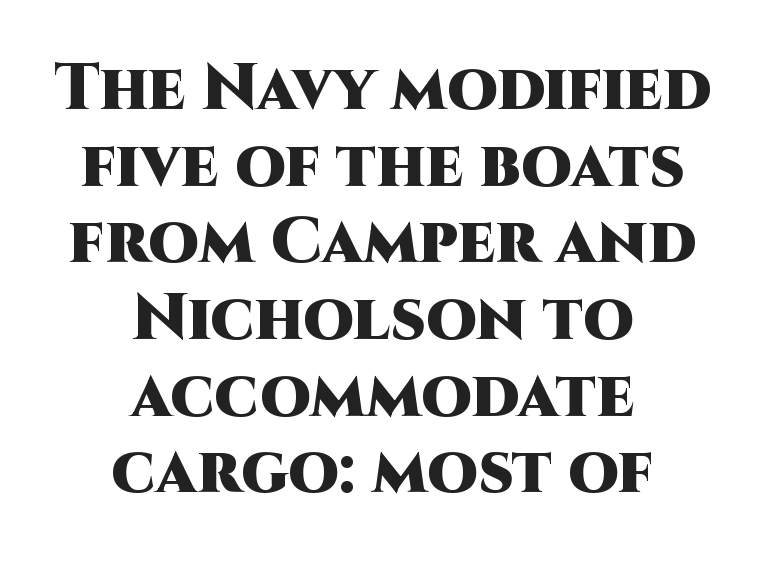
{"serif": "no", "italic": "no", "bold": "yes", "weight": "heavy", "width": "normal", "stroke_contrast": "high", "x_height": "large", "monospaced": "no", "underline": "no", "align": "center", "line_spacing_ratio": 1.18, "letter_spacing": "normal", "letter_spacing_em": 0.0, "glyph_px": 65}
